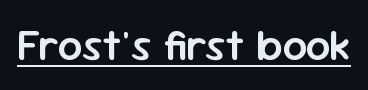
The image shows 43 px semibold sans-serif type, upright; set normal letter spacing, underlined; low stroke contrast and a medium x-height.
